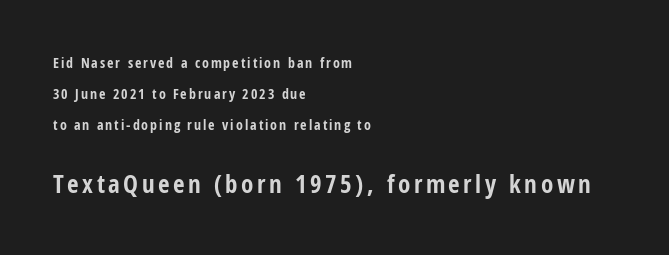
The image shows 25 px bold type, upright; set left-aligned, loose line spacing (2.22x), not underlined; the second (bottom) block is 1.79x larger.
